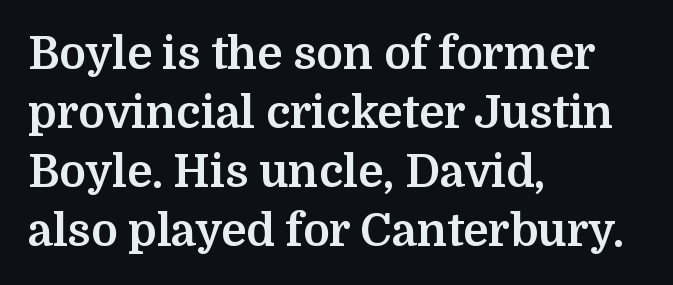
Q: Is the text bold? A: Yes.
Q: Is the text italic (slanted)? A: No, it is upright.
Q: Is the typeface a serif or a sans-serif typeface? A: Serif.
Q: Is the text underlined? A: No.
Q: How is the paragraph aligned? A: Left-aligned.
Q: Is the spacing between letters normal or unusually wide? A: Normal.
Q: Is the spacing between lines tight, normal or loose? A: Normal.
Q: Width (condensed, normal, or wide)? A: Normal.
Q: Stroke contrast? A: Medium.
Q: x-height? A: Medium.
Q: Monospaced? A: No.
